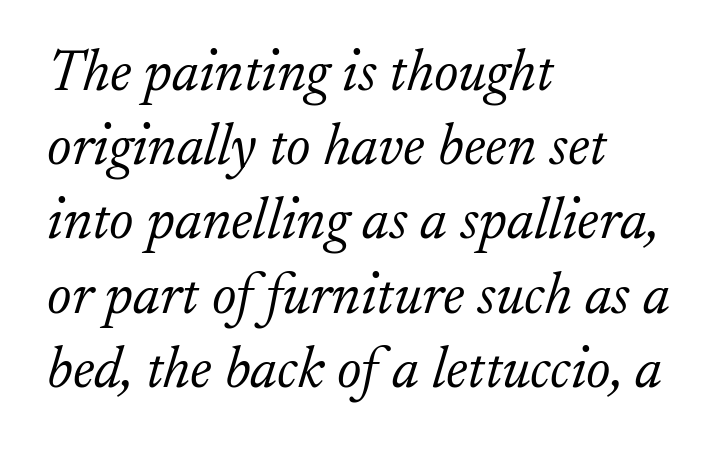
All the whitespace from short lines collects on the right. The rendering uses natural spacing where letterforms have individual widths. Is the stroke heavy? The answer is a plain regular-or-lighter. Vertically, the passage feels balanced, rows spaced as you'd expect. The passage shown is not underscored anywhere.
